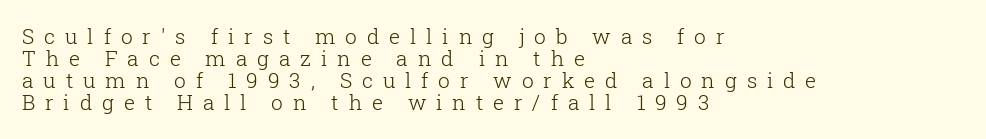
Q: Is the text bold? A: No.
Q: Is the text italic (slanted)? A: No, it is upright.
Q: Is the text underlined? A: No.
Q: How is the paragraph aligned? A: Left-aligned.
Q: Is the spacing between letters normal or unusually wide? A: Unusually wide.
Q: Is the spacing between lines tight, normal or loose? A: Tight.
